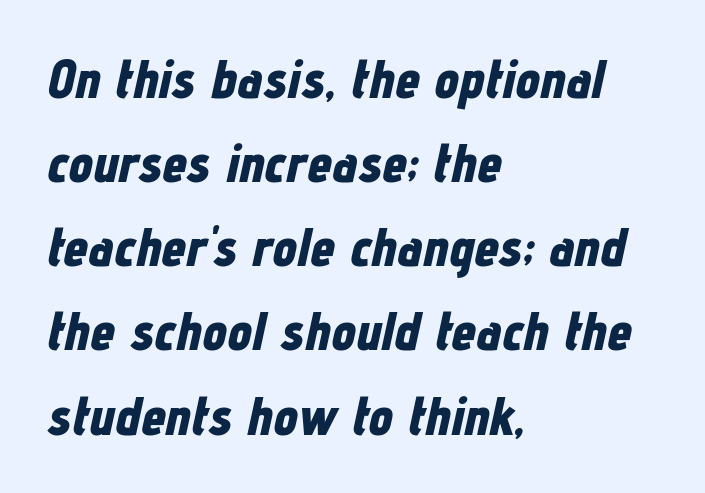
Q: Is the text bold? A: Yes.
Q: Is the text italic (slanted)? A: Yes, it leans right by about 12 degrees.
Q: Is the text underlined? A: No.
Q: How is the paragraph aligned? A: Left-aligned.
Q: Is the spacing between letters normal or unusually wide? A: Normal.
Q: Is the spacing between lines tight, normal or loose? A: Normal.
Q: Width (condensed, normal, or wide)? A: Condensed.
Q: Stroke contrast? A: Low.
Q: x-height? A: Medium.
Q: Monospaced? A: No.
